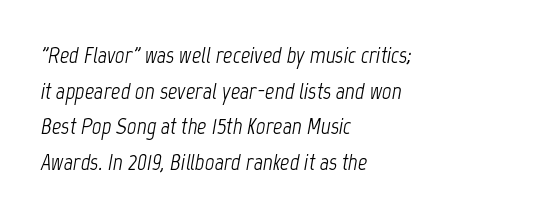
Q: Is the text bold? A: No.
Q: Is the text italic (slanted)? A: Yes, it leans right by about 12 degrees.
Q: Is the text underlined? A: No.
Q: How is the paragraph aligned? A: Left-aligned.
Q: Is the spacing between letters normal or unusually wide? A: Normal.
Q: Is the spacing between lines tight, normal or loose? A: Normal.
